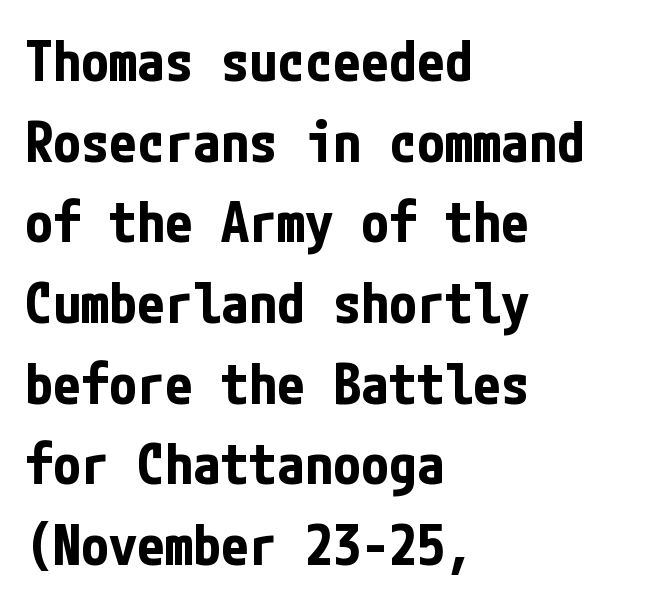
The image shows 56 px bold, condensed sans-serif type, upright; set left-aligned, normal line spacing (1.44x), normal letter spacing, not underlined; low stroke contrast and a medium x-height.
